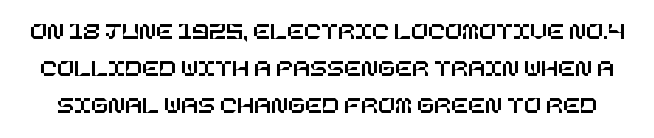
{"italic": "no", "underline": "no", "line_spacing": "normal", "line_spacing_ratio": 1.49, "letter_spacing": "normal", "letter_spacing_em": 0.0, "glyph_px": 25}
